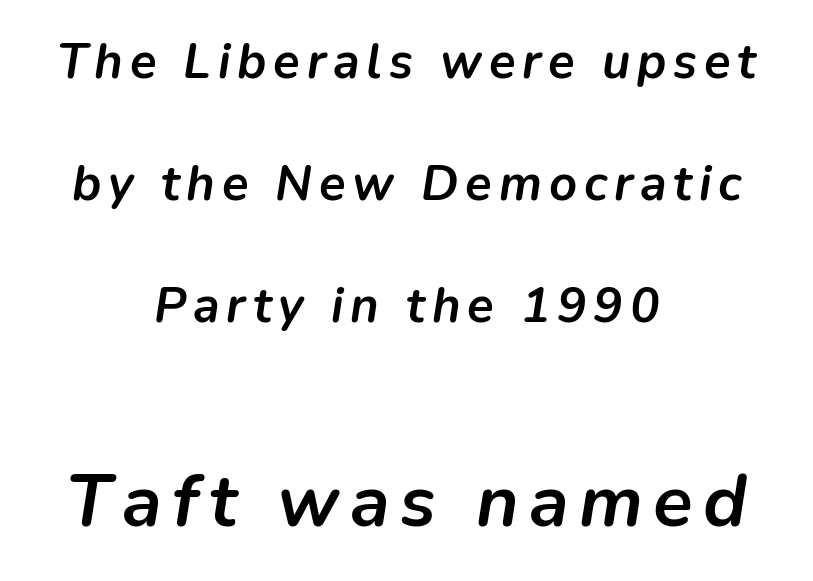
An italicized treatment has been applied to the whole sample. The leading is generous, giving the passage an open texture. Neither beginnings nor endings align; midpoints do. Strokes here are thick enough to call this a true bold. No word sits above an underline. Character size in the trailing block exceeds that of the leading block.
